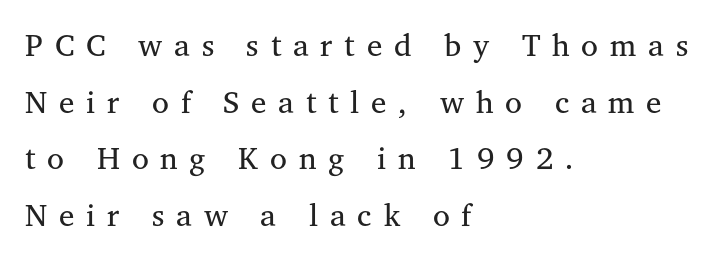
The image shows 31 px regular-weight serif type, upright; set left-aligned, line spacing 1.83x, unusually wide letter spacing (+0.38 em), not underlined; medium stroke contrast and a medium x-height.
